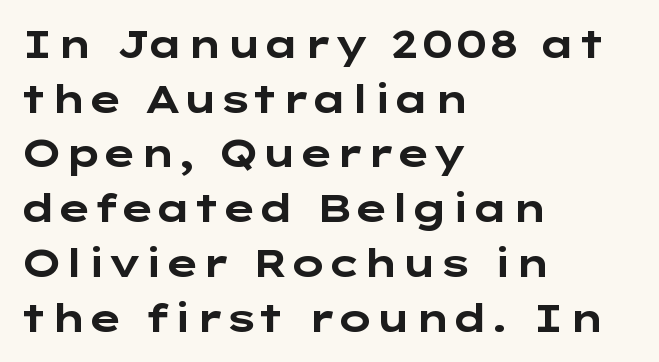
{"serif": "no", "italic": "no", "bold": "yes", "weight": "bold", "width": "wide", "stroke_contrast": "low", "x_height": "medium", "underline": "no", "align": "left", "line_spacing": "normal", "line_spacing_ratio": 1.44, "letter_spacing": "normal", "letter_spacing_em": 0.0, "glyph_px": 38}
